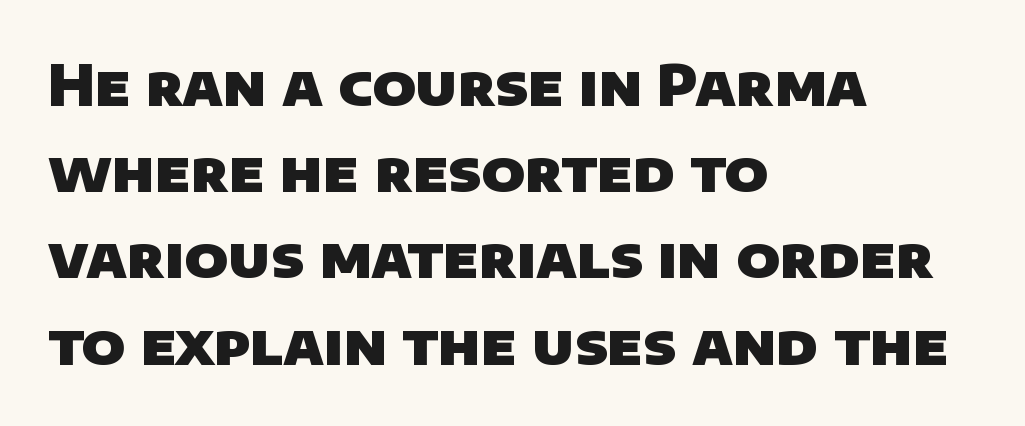
{"serif": "no", "bold": "yes", "weight": "heavy", "width": "normal", "stroke_contrast": "low", "x_height": "large", "monospaced": "no", "underline": "no", "align": "left", "line_spacing": "normal", "line_spacing_ratio": 1.54, "letter_spacing": "normal", "letter_spacing_em": 0.0, "glyph_px": 56}
